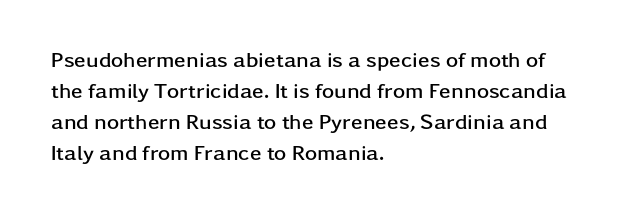
Q: Is the text bold? A: Yes.
Q: Is the text italic (slanted)? A: No, it is upright.
Q: Is the text underlined? A: No.
Q: How is the paragraph aligned? A: Left-aligned.
Q: Is the spacing between letters normal or unusually wide? A: Normal.
Q: Is the spacing between lines tight, normal or loose? A: Normal.
